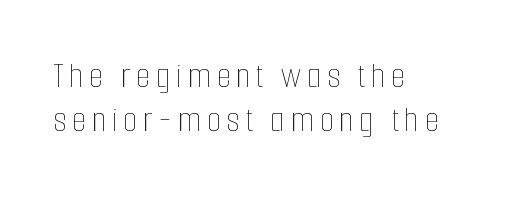
The image shows 37 px thin, condensed type, upright; set left-aligned, line spacing 1.19x, not underlined; low stroke contrast and a medium x-height.
